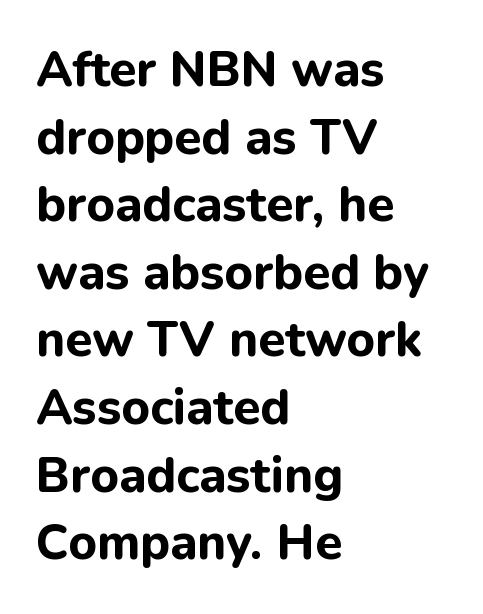
Q: Is the text bold? A: Yes.
Q: Is the text italic (slanted)? A: No, it is upright.
Q: Is the typeface a serif or a sans-serif typeface? A: Sans-serif.
Q: Is the text underlined? A: No.
Q: How is the paragraph aligned? A: Left-aligned.
Q: Is the spacing between letters normal or unusually wide? A: Normal.
Q: Is the spacing between lines tight, normal or loose? A: Normal.
Q: Width (condensed, normal, or wide)? A: Normal.
Q: Stroke contrast? A: Low.
Q: x-height? A: Medium.
Q: Monospaced? A: No.
